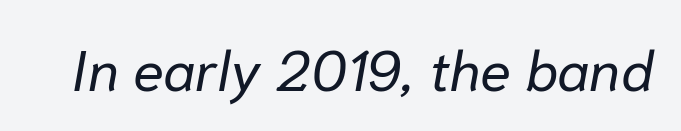
The image shows 57 px regular-weight type, italic (leaning right); set normal letter spacing, not underlined; low stroke contrast and a medium x-height.
